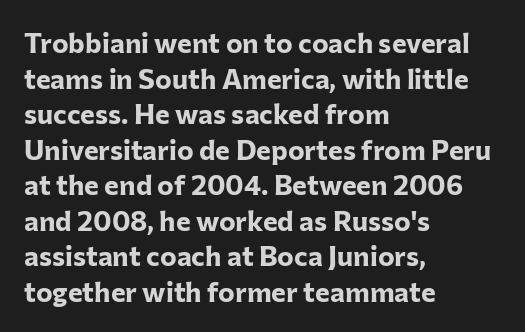
Q: Is the text bold? A: Yes.
Q: Is the text italic (slanted)? A: No, it is upright.
Q: Is the typeface a serif or a sans-serif typeface? A: Sans-serif.
Q: Is the text underlined? A: No.
Q: How is the paragraph aligned? A: Left-aligned.
Q: Is the spacing between letters normal or unusually wide? A: Normal.
Q: Is the spacing between lines tight, normal or loose? A: Normal.
Q: Width (condensed, normal, or wide)? A: Normal.
Q: Stroke contrast? A: Low.
Q: x-height? A: Medium.
Q: Monospaced? A: No.
